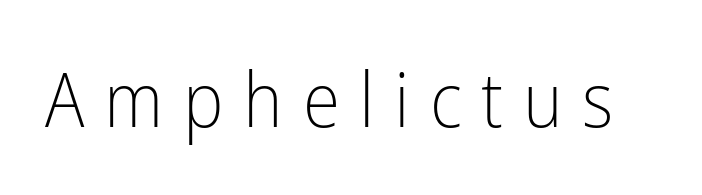
The typeface has the unassuming heft of standard copy or less. You can tell it's not italic because the verticals are truly vertical. Students, note that the glyphs here are deliberately spaced far apart. Here the designer chose a conventional face with non-uniform glyph widths. Quick note: underline off. Serif or sans? Sans — the stroke terminals are bare.
